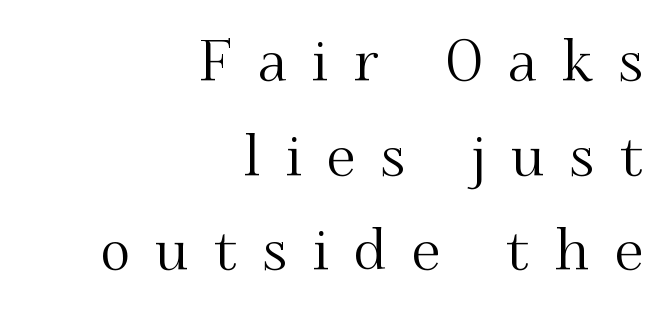
The image shows 57 px serif type, upright; set right-aligned, normal line spacing (1.66x), unusually wide letter spacing (+0.45 em), not underlined; medium stroke contrast and a small x-height.
